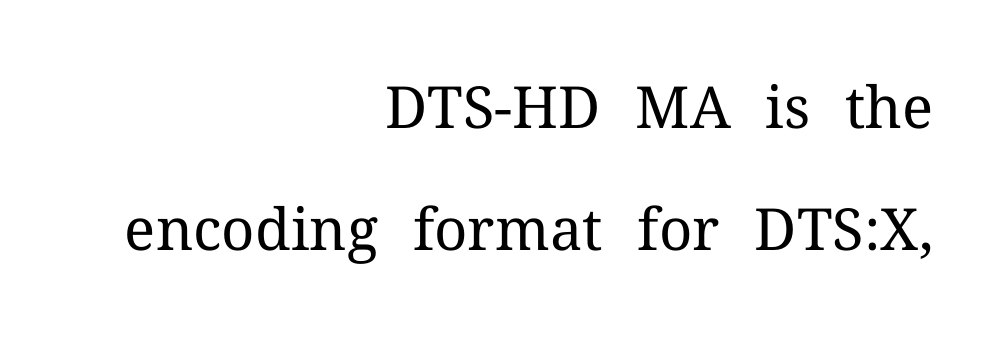
Caption: multi-line text, flush right, ragged left. If you drew a line through each stem, it would be perfectly vertical. The rendering uses natural spacing where letterforms have individual widths. The leading is generous, giving the passage an open texture. Type style note: has serifs.
